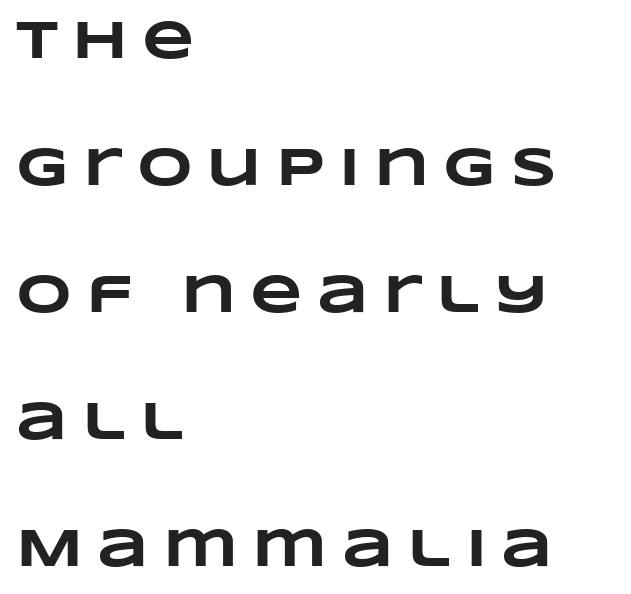
Q: Is the text bold? A: Yes.
Q: Is the text underlined? A: No.
Q: How is the paragraph aligned? A: Left-aligned.
Q: Is the spacing between letters normal or unusually wide? A: Unusually wide.
Q: Is the spacing between lines tight, normal or loose? A: Loose.
Q: Width (condensed, normal, or wide)? A: Wide.
Q: Stroke contrast? A: Low.
Q: x-height? A: Large.
Q: Monospaced? A: No.
